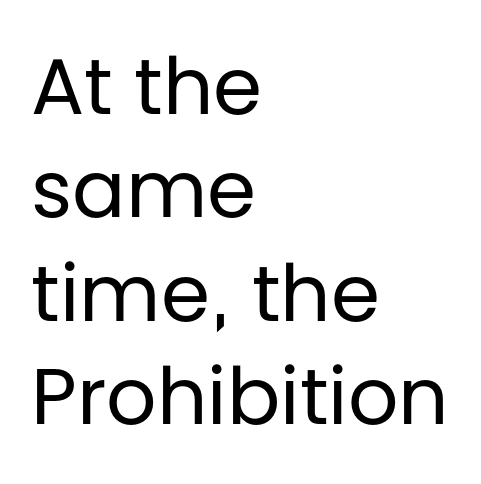
The baseline area is clear. Serif or sans? Sans — the stroke terminals are bare. Compared with typical paragraphs, the rows here are spaced about the same. Spacing verdict: proportional, widths tailored to each character.
